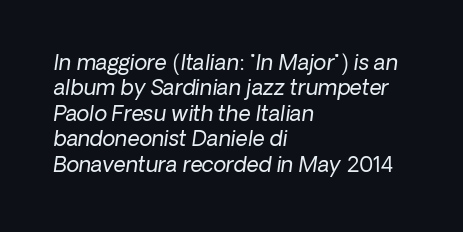
Q: Is the text bold? A: No.
Q: Is the text italic (slanted)? A: Yes, it leans right by about 8 degrees.
Q: Is the text underlined? A: No.
Q: How is the paragraph aligned? A: Left-aligned.
Q: Is the spacing between letters normal or unusually wide? A: Normal.
